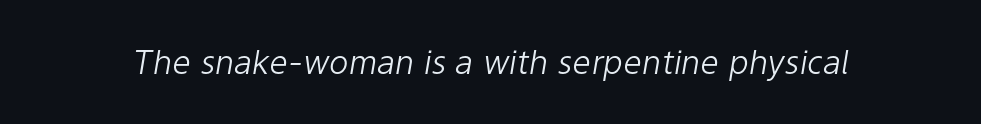
Q: Is the text bold? A: No.
Q: Is the text italic (slanted)? A: Yes, it leans right by about 9 degrees.
Q: Is the text underlined? A: No.
Q: Is the spacing between letters normal or unusually wide? A: Normal.
Q: Width (condensed, normal, or wide)? A: Normal.
Q: Stroke contrast? A: Low.
Q: x-height? A: Medium.
Q: Monospaced? A: No.
